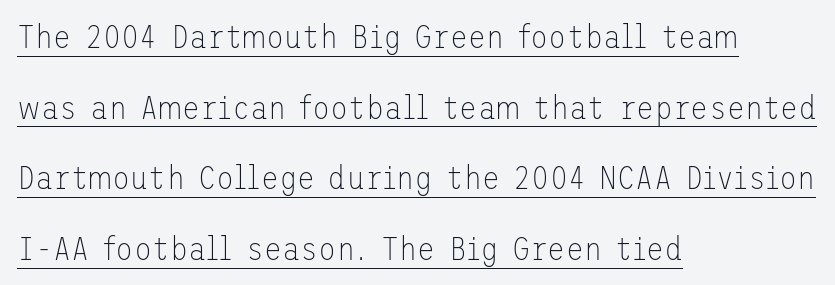
Q: Is the text bold? A: No.
Q: Is the text italic (slanted)? A: No, it is upright.
Q: Is the typeface a serif or a sans-serif typeface? A: Sans-serif.
Q: Is the text underlined? A: Yes.
Q: How is the paragraph aligned? A: Left-aligned.
Q: Is the spacing between letters normal or unusually wide? A: Normal.
Q: Is the spacing between lines tight, normal or loose? A: Loose.
Q: Width (condensed, normal, or wide)? A: Normal.
Q: Stroke contrast? A: Low.
Q: x-height? A: Medium.
